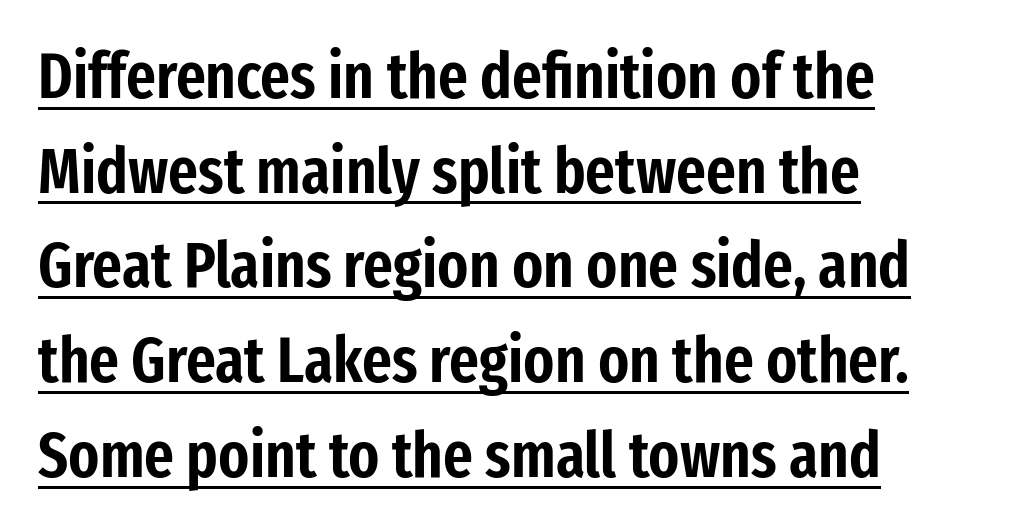
The image shows 64 px condensed sans-serif type, upright; set left-aligned, normal line spacing (1.48x), normal letter spacing, underlined; low stroke contrast and a medium x-height.
